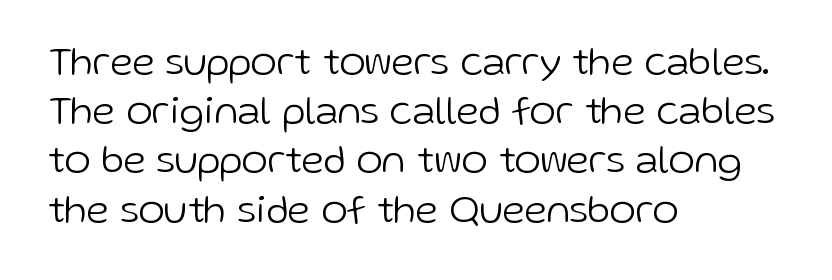
Inter-character spacing is left at the font's built-in metrics. Do the characters align in a grid? No, the font is proportional. The font's upright variant was chosen for this text. A bare baseline throughout the passage. Bold? No — there's no thickening of the strokes. The typeface chosen for these lines omits serifs.
